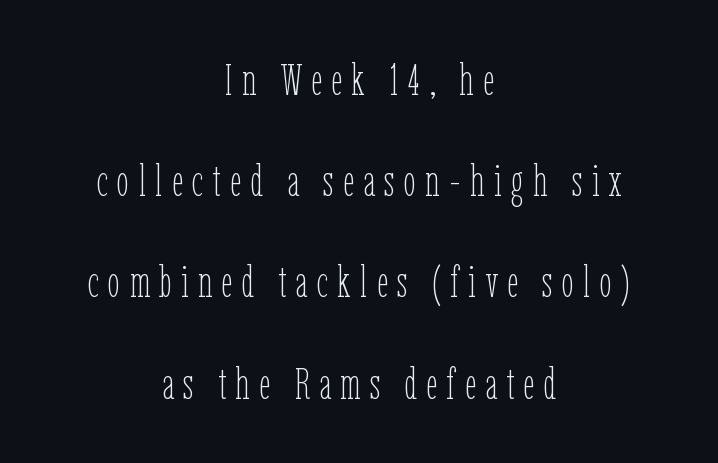
Q: Is the text bold? A: No.
Q: Is the text italic (slanted)? A: No, it is upright.
Q: Is the text underlined? A: No.
Q: How is the paragraph aligned? A: Centered.
Q: Is the spacing between letters normal or unusually wide? A: Unusually wide.
Q: Is the spacing between lines tight, normal or loose? A: Loose.
Q: Width (condensed, normal, or wide)? A: Condensed.
Q: Stroke contrast? A: Low.
Q: x-height? A: Medium.
Q: Monospaced? A: No.
